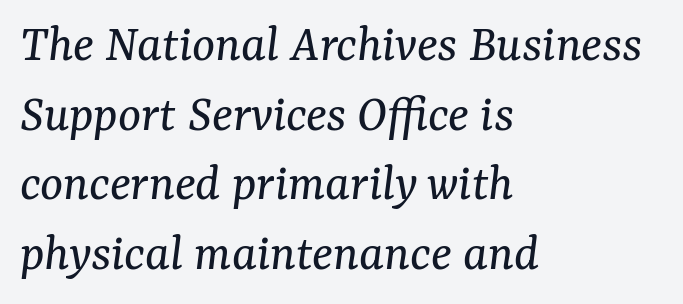
Note the varied advance widths — an 'i' is clearly narrower than an 'm'. Unlike a clean sans, this face finishes its strokes with serifs. Unbolded letterforms with no extra heft. The setting favours the left margin, as ordinary paragraphs usually do.
